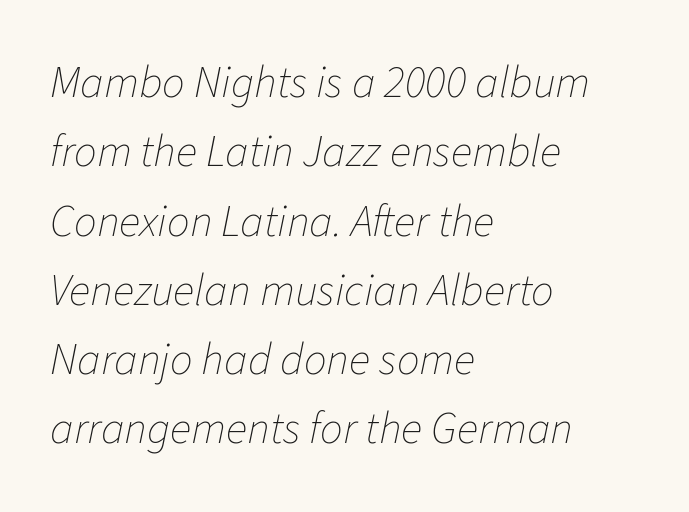
The letters advance in unequal steps, a hallmark of proportional type. No letter is thick-stroked: the sample isn't bold. Lines of text with bare space underneath. Vertically, the passage feels balanced, rows spaced as you'd expect. Each word holds together tightly as a unit, with standard inter-letter gaps. There's an unmistakable incline to the writing here.
